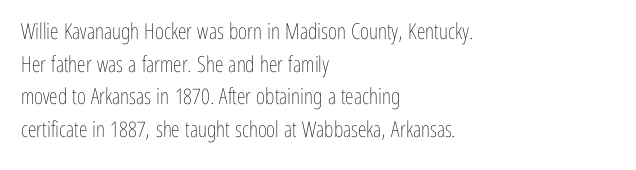
Q: Is the text bold? A: No.
Q: Is the text italic (slanted)? A: No, it is upright.
Q: Is the text underlined? A: No.
Q: How is the paragraph aligned? A: Left-aligned.
Q: Is the spacing between letters normal or unusually wide? A: Normal.
Q: Is the spacing between lines tight, normal or loose? A: Normal.
